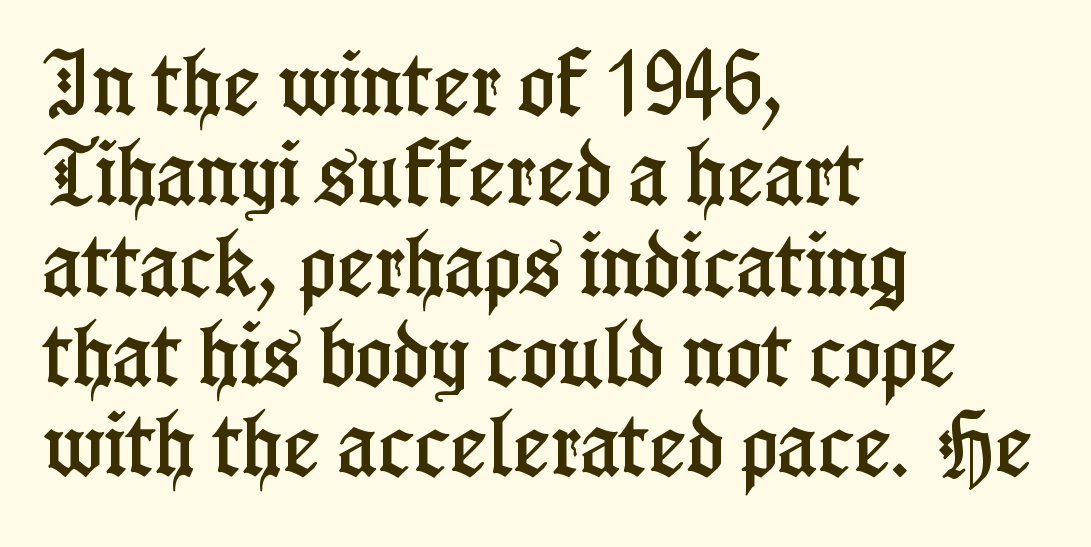
The image shows 70 px condensed serif type, upright; set left-aligned, normal line spacing (1.29x), normal letter spacing, not underlined; low stroke contrast and a medium x-height.
